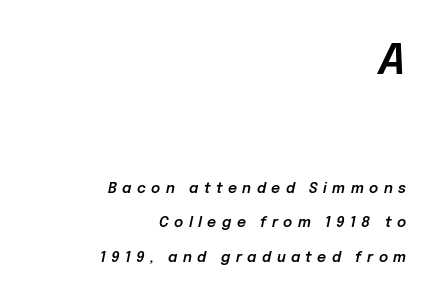
{"italic": "yes", "lean": "right", "slant_degrees": 12, "width": "normal", "stroke_contrast": "low", "x_height": "medium", "monospaced": "no", "underline": "no", "align": "right", "line_spacing": "loose", "line_spacing_ratio": 2.47, "letter_spacing": "wide", "letter_spacing_em": 0.39, "larger_block": "first", "size_ratio": 3.07, "glyph_px": 43}
